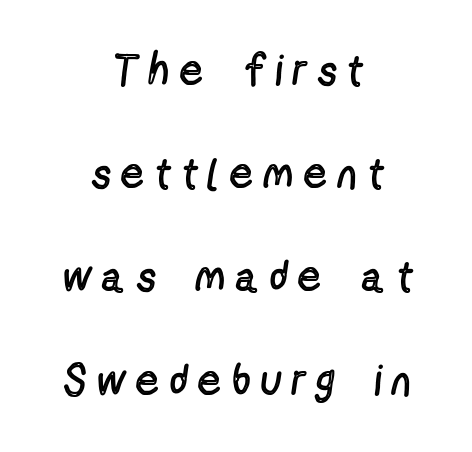
Q: Is the text bold? A: No.
Q: Is the typeface a serif or a sans-serif typeface? A: Sans-serif.
Q: Is the text underlined? A: No.
Q: How is the paragraph aligned? A: Centered.
Q: Is the spacing between letters normal or unusually wide? A: Unusually wide.
Q: Is the spacing between lines tight, normal or loose? A: Loose.
Q: Width (condensed, normal, or wide)? A: Condensed.
Q: x-height? A: Medium.
Q: Monospaced? A: No.
